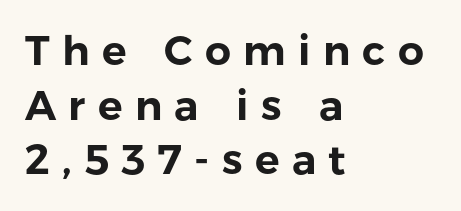
The image shows 41 px sans-serif type, upright; set left-aligned, normal line spacing (1.33x), unusually wide letter spacing (+0.3 em), not underlined; low stroke contrast and a medium x-height.
